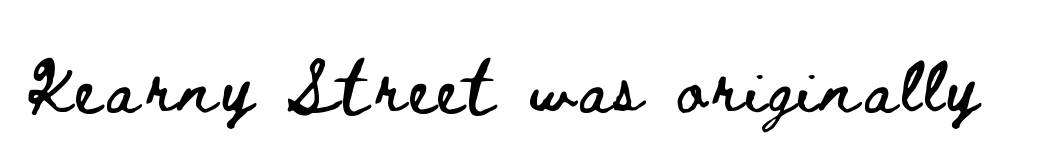
The image shows 52 px wide type; set not underlined; low stroke contrast and a small x-height.
